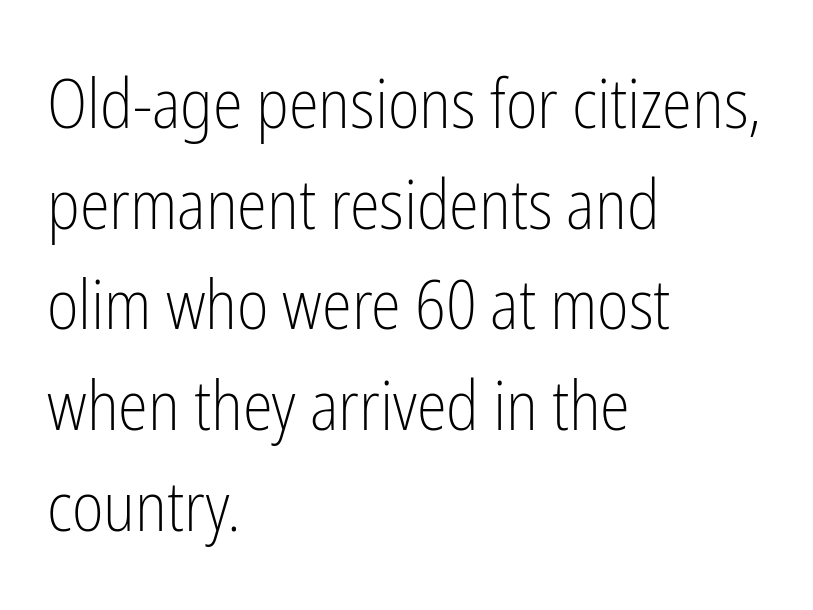
The compositor pushed each line to the left boundary. The gap between lines stays unmarked. The lettering stays uniformly vertical, giving the passage a roman look. Stroke terminals: plain, sans-serif. The face used here is rendered with its standard letterfit.
